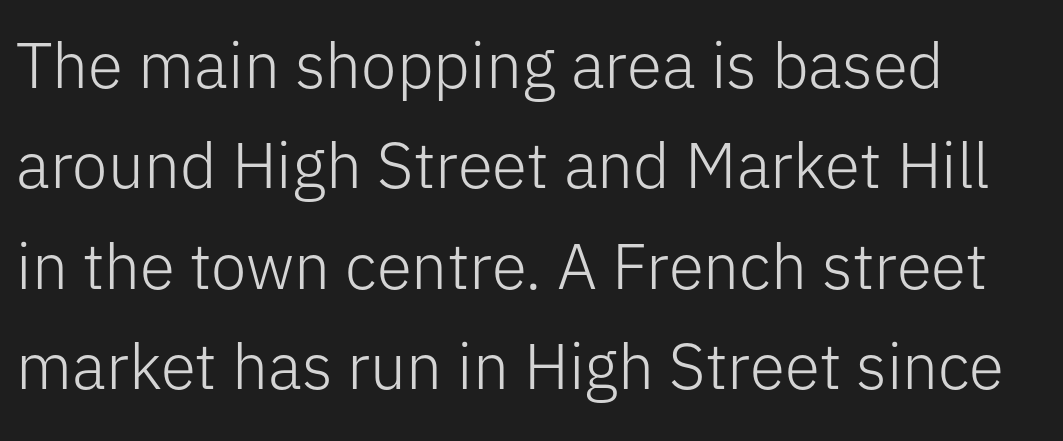
The image shows 64 px light sans-serif type, upright; set normal line spacing (1.57x), normal letter spacing, not underlined; low stroke contrast and a medium x-height.
